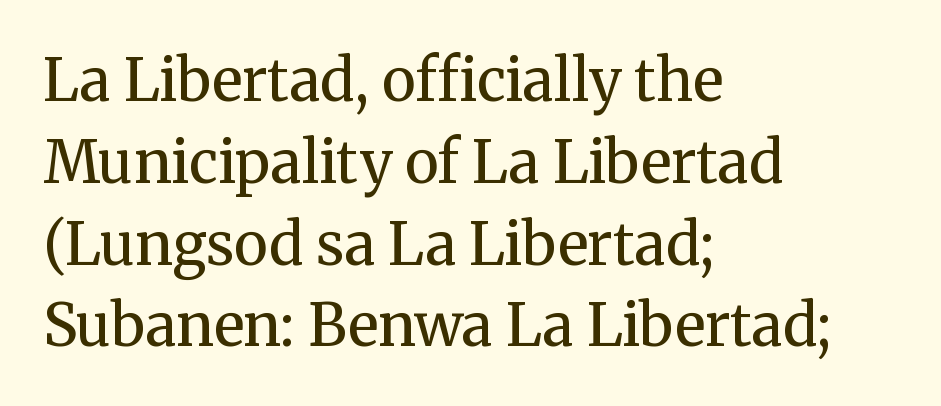
The font's upright variant was chosen for this text. The font is comparable to plain body text, perhaps lighter. The face used here is proportionally spaced, like ordinary book or web type. The foot of each line stays bare and open. Note: serifs present on the glyphs.
